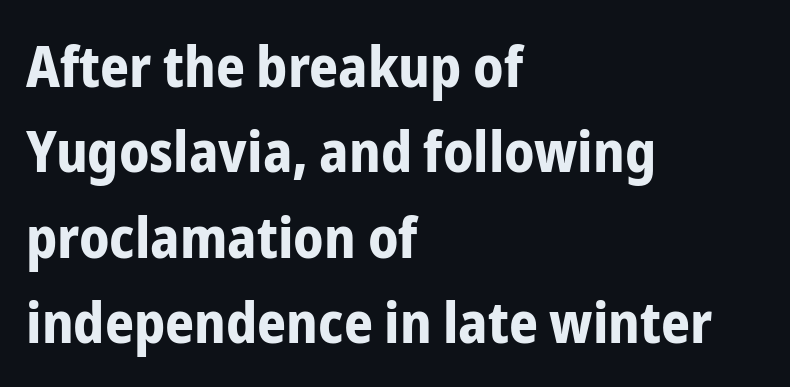
Letters rest on an invisible, unmarked baseline. The letters sit at their default tracking, neither squeezed nor spread. The lettering holds an erect, upright posture throughout. You'd pick this weight for a headline — it's a proper bold. Is the block centered? No — it sits flush against the left margin.
